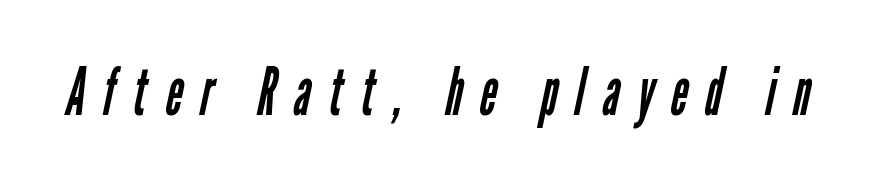
{"serif": "no", "bold": "no", "weight": "regular", "width": "condensed", "stroke_contrast": "low", "x_height": "medium", "monospaced": "no", "underline": "no", "letter_spacing": "wide", "letter_spacing_em": 0.27, "glyph_px": 66}
